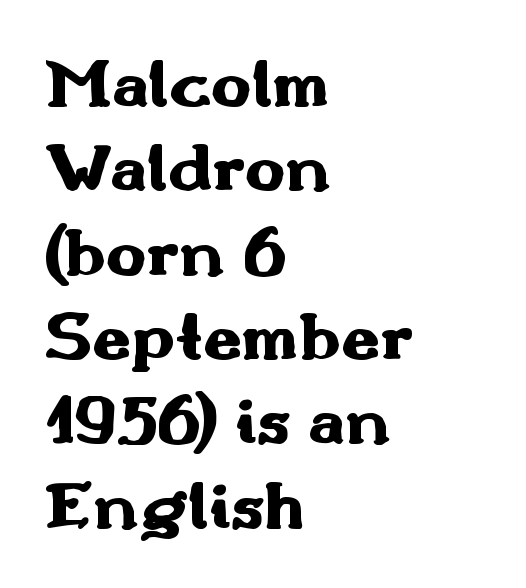
The image shows 68 px heavy, wide sans-serif type, upright; set left-aligned, line spacing 1.24x, normal letter spacing, not underlined; medium stroke contrast and a small x-height.
